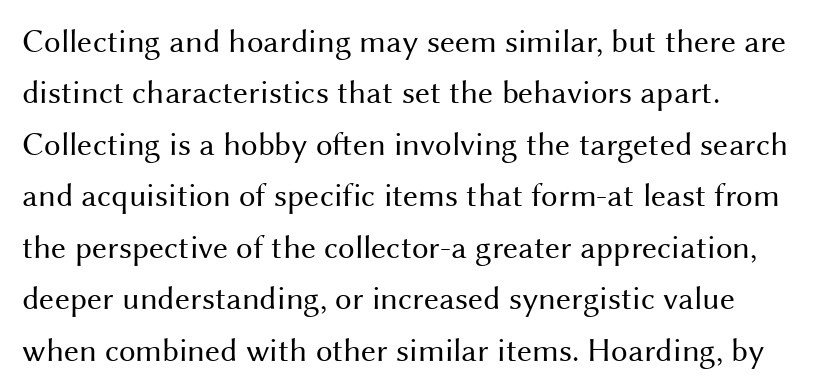
The image shows 33 px regular-weight sans-serif type, upright; set normal line spacing (1.56x), normal letter spacing, not underlined; medium stroke contrast and a medium x-height.
